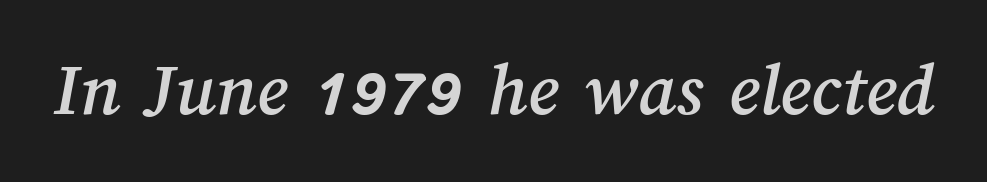
Q: Is the text underlined? A: No.
Q: Is the spacing between letters normal or unusually wide? A: Normal.
Q: Width (condensed, normal, or wide)? A: Normal.
Q: Stroke contrast? A: Medium.
Q: x-height? A: Medium.
Q: Monospaced? A: No.
